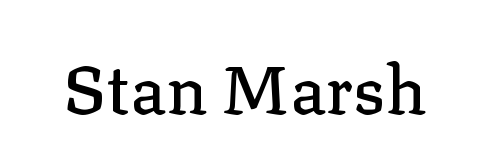
{"serif": "yes", "italic": "no", "width": "normal", "stroke_contrast": "low", "x_height": "medium", "monospaced": "no", "underline": "no", "letter_spacing": "normal", "letter_spacing_em": 0.0, "glyph_px": 67}
